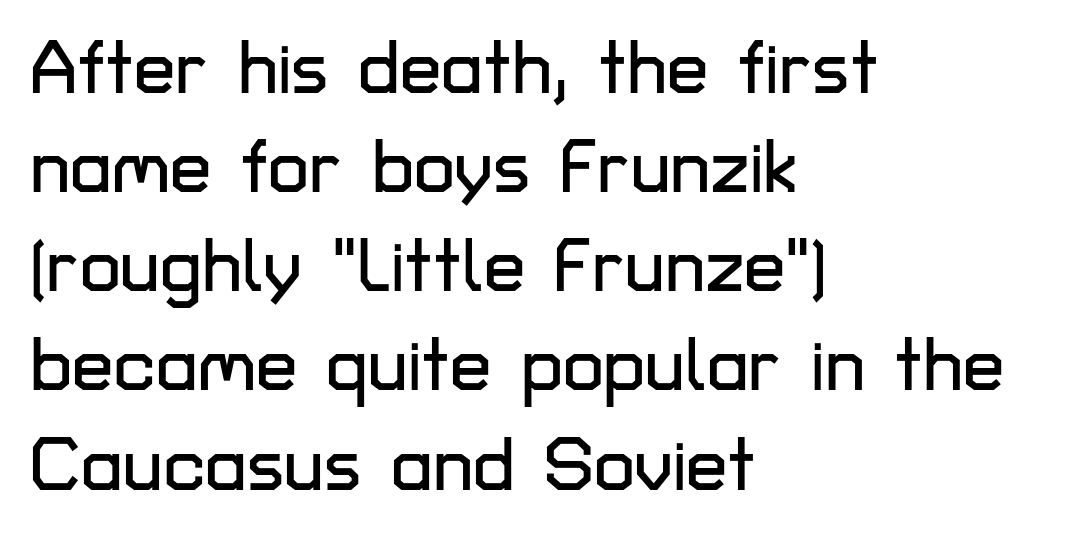
This is roman type, the default non-slanted kind. Is the block centered? No — it sits flush against the left margin. Is this a fixed-width face? No — the glyphs have proportional, varying widths. The letterforms sit shoulder to shoulder at normal distance.
